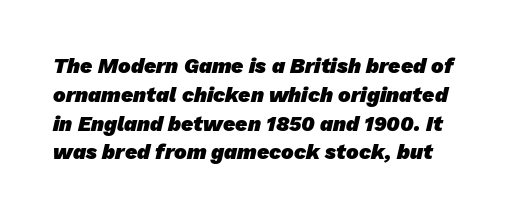
{"bold": "yes", "underline": "no", "line_spacing": "normal", "line_spacing_ratio": 1.37, "letter_spacing": "normal", "letter_spacing_em": 0.0, "glyph_px": 21}
